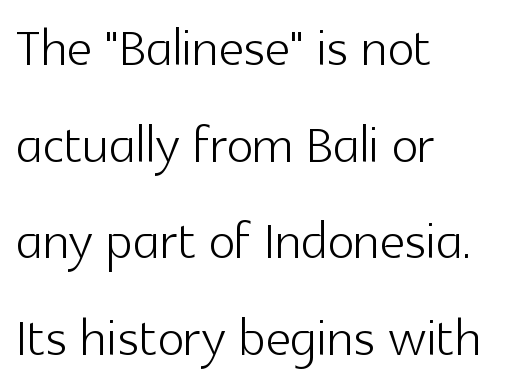
Look at the tracking — it's just the regular setting, nothing added. The setting favours the left margin, as ordinary paragraphs usually do. Note the varied advance widths — an 'i' is clearly narrower than an 'm'. The font sits on the lighter half of the weight spectrum, regular included.
